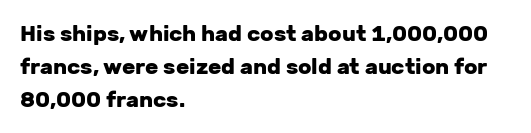
The image shows 22 px bold type, upright; set left-aligned, normal line spacing (1.49x), normal letter spacing, not underlined.
